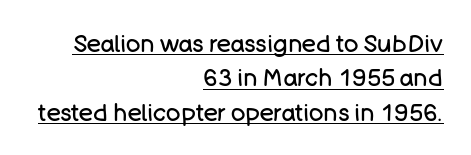
Students, note that the glyphs here touch the page at normal intervals. The rows are spaced the way most documents space them. Does the copy run flush right? Yes — the right margin is perfectly even. Vertical strokes here are truly vertical. A rule runs beneath these lines of type.
